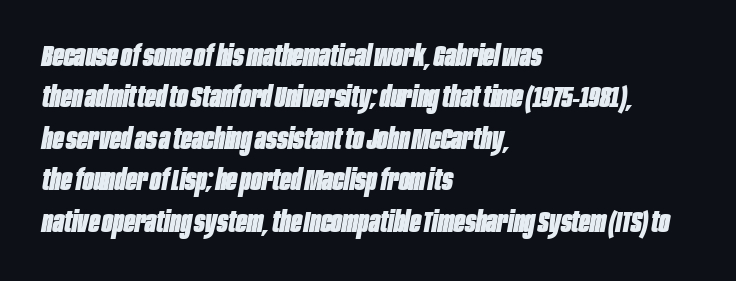
Q: Is the text bold? A: Yes.
Q: Is the text italic (slanted)? A: Yes, it leans right by about 10 degrees.
Q: Is the text underlined? A: No.
Q: How is the paragraph aligned? A: Left-aligned.
Q: Is the spacing between letters normal or unusually wide? A: Normal.
Q: Is the spacing between lines tight, normal or loose? A: Normal.
Q: Width (condensed, normal, or wide)? A: Condensed.
Q: Stroke contrast? A: Low.
Q: x-height? A: Large.
Q: Monospaced? A: No.
